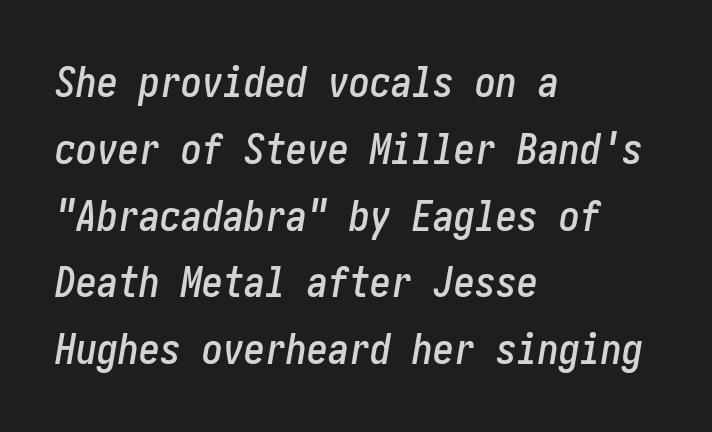
{"italic": "yes", "lean": "right", "slant_degrees": 10, "width": "condensed", "stroke_contrast": "low", "x_height": "medium", "underline": "no", "align": "left", "line_spacing": "normal", "line_spacing_ratio": 1.59, "letter_spacing": "normal", "letter_spacing_em": 0.0, "glyph_px": 42}
